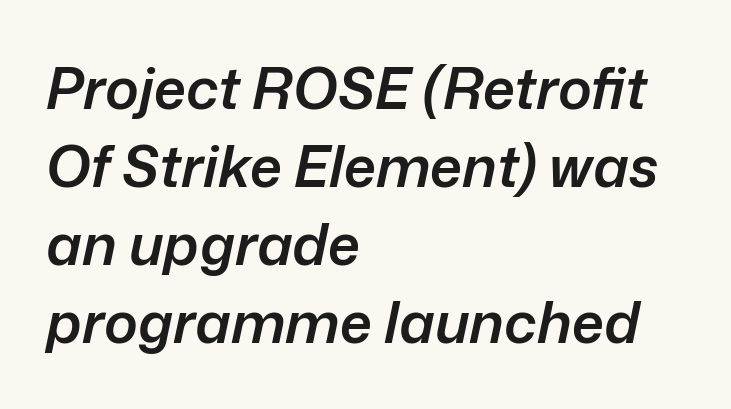
The image shows 57 px semibold type, italic (leaning right); set left-aligned, normal line spacing (1.37x), normal letter spacing, not underlined; low stroke contrast and a medium x-height.
